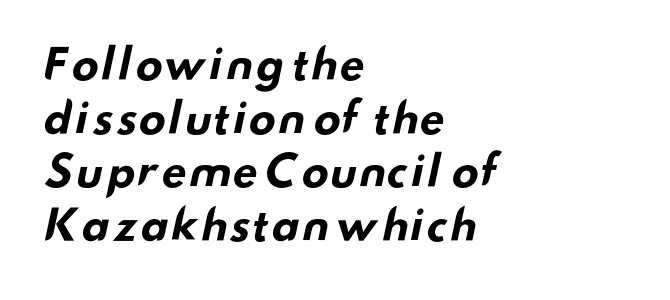
{"serif": "no", "bold": "yes", "weight": "bold", "width": "wide", "stroke_contrast": "low", "x_height": "small", "monospaced": "no", "underline": "no", "align": "left", "line_spacing": "normal", "line_spacing_ratio": 1.31, "letter_spacing": "normal", "letter_spacing_em": 0.0, "glyph_px": 41}
